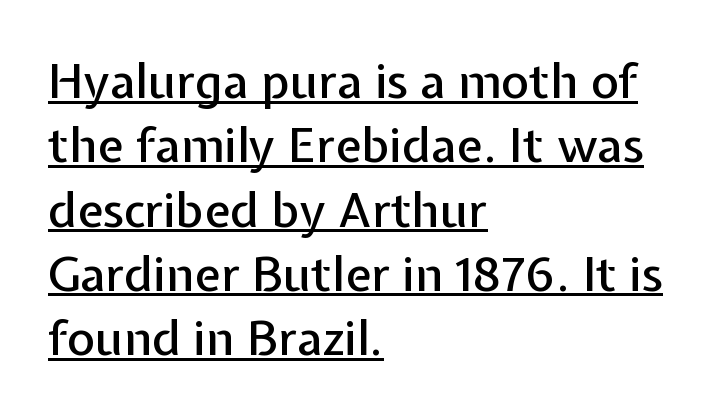
Like a heading marked for emphasis, these lines bear an underscore. The rendering keeps characters at their native spacing. These lines are set flush left with a ragged right edge. Serifs: no, the terminals of the letterforms are clean.
